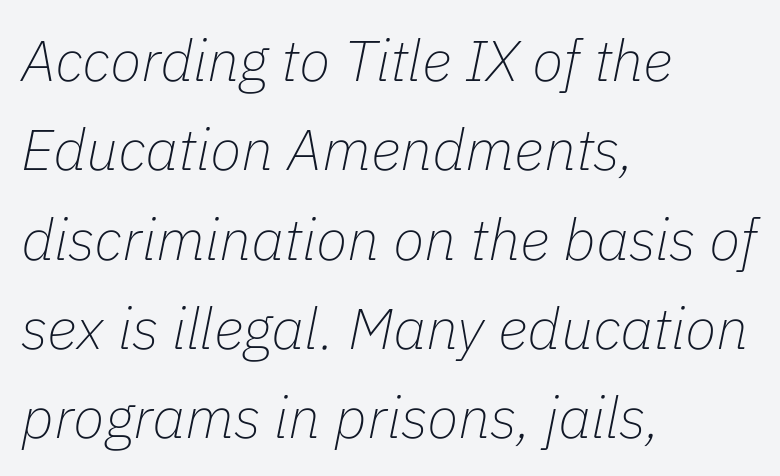
Each letter keeps its own natural width here, so spacing adapts to shape. This rendering leaves character spacing at its baseline value. The words here are not underlined. Alignment: flush left.
